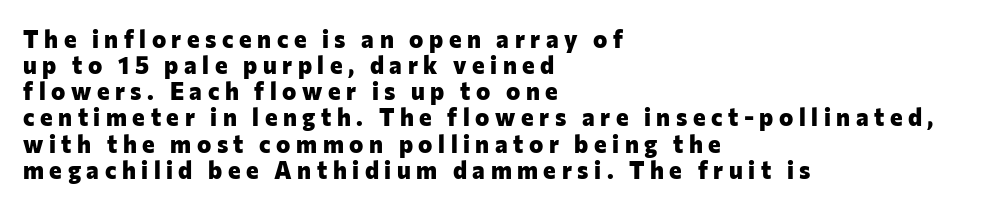
Inter-character spacing is expanded well beyond the font's built-in metrics. Summary of vertical rhythm: compact, with narrow interline spacing. No italicization has been applied; the sample stays upright. Compared with a centered layout, this one pins lines to the left instead. Glance below the letters and you will spot only blank space.
